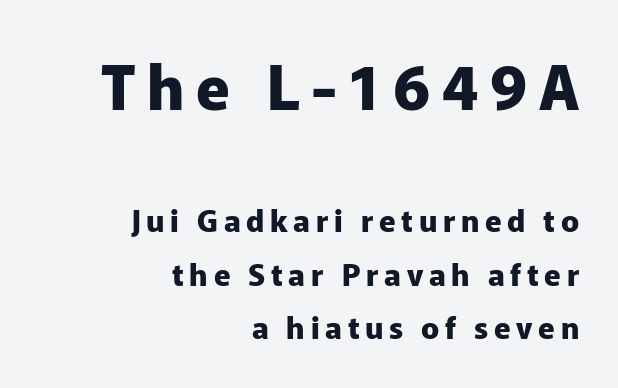
Q: Is the text bold? A: Yes.
Q: Is the text italic (slanted)? A: No, it is upright.
Q: Is the typeface a serif or a sans-serif typeface? A: Sans-serif.
Q: Is the text underlined? A: No.
Q: How is the paragraph aligned? A: Right-aligned.
Q: Which block of text is set in a larger size, the first (top) or the second (bottom)? A: The first (top) one.
Q: Width (condensed, normal, or wide)? A: Normal.
Q: Stroke contrast? A: Low.
Q: x-height? A: Medium.
Q: Monospaced? A: No.
